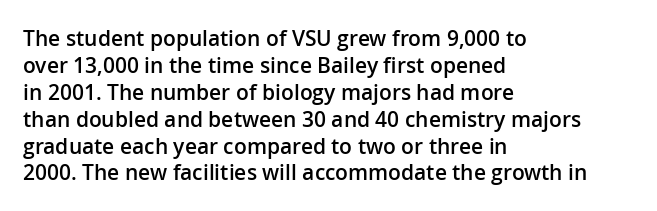
Q: Is the text bold? A: Semi-bold.
Q: Is the text italic (slanted)? A: No, it is upright.
Q: Is the text underlined? A: No.
Q: How is the paragraph aligned? A: Left-aligned.
Q: Is the spacing between letters normal or unusually wide? A: Normal.
Q: Is the spacing between lines tight, normal or loose? A: Normal.
